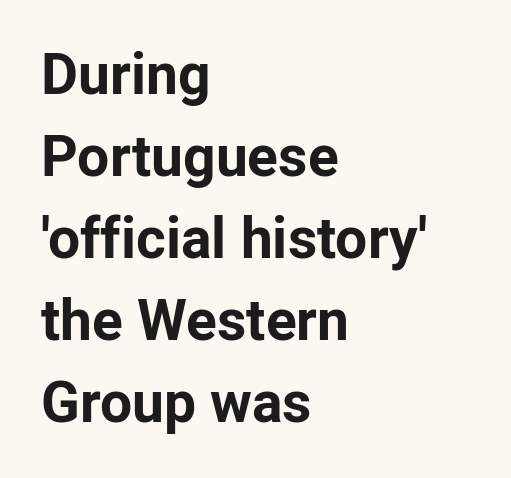
Q: Is the text bold? A: Yes.
Q: Is the text italic (slanted)? A: No, it is upright.
Q: Is the typeface a serif or a sans-serif typeface? A: Sans-serif.
Q: Is the text underlined? A: No.
Q: How is the paragraph aligned? A: Left-aligned.
Q: Is the spacing between letters normal or unusually wide? A: Normal.
Q: Is the spacing between lines tight, normal or loose? A: Normal.
Q: Width (condensed, normal, or wide)? A: Normal.
Q: Stroke contrast? A: Low.
Q: x-height? A: Medium.
Q: Monospaced? A: No.
